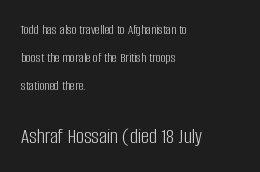
Think standard paragraph weight, or any step lighter than that. The compositor pushed each line to the left boundary. Is the letter spacing exaggerated? No — it looks like the ordinary default. Underlining? Definitely not there.
